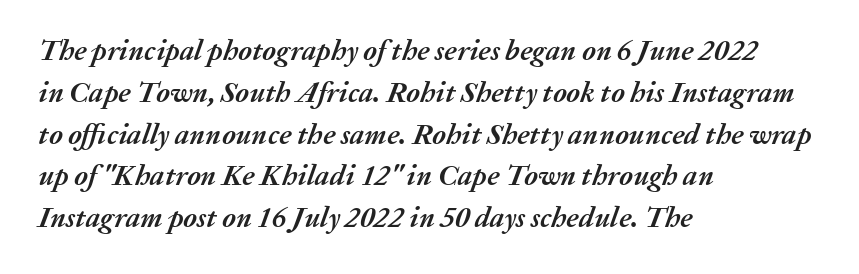
Q: Is the text bold? A: Yes.
Q: Is the text italic (slanted)? A: Yes, it leans right by about 20 degrees.
Q: Is the text underlined? A: No.
Q: How is the paragraph aligned? A: Left-aligned.
Q: Is the spacing between letters normal or unusually wide? A: Normal.
Q: Is the spacing between lines tight, normal or loose? A: Normal.
Q: Width (condensed, normal, or wide)? A: Normal.
Q: Stroke contrast? A: Medium.
Q: x-height? A: Medium.
Q: Monospaced? A: No.
